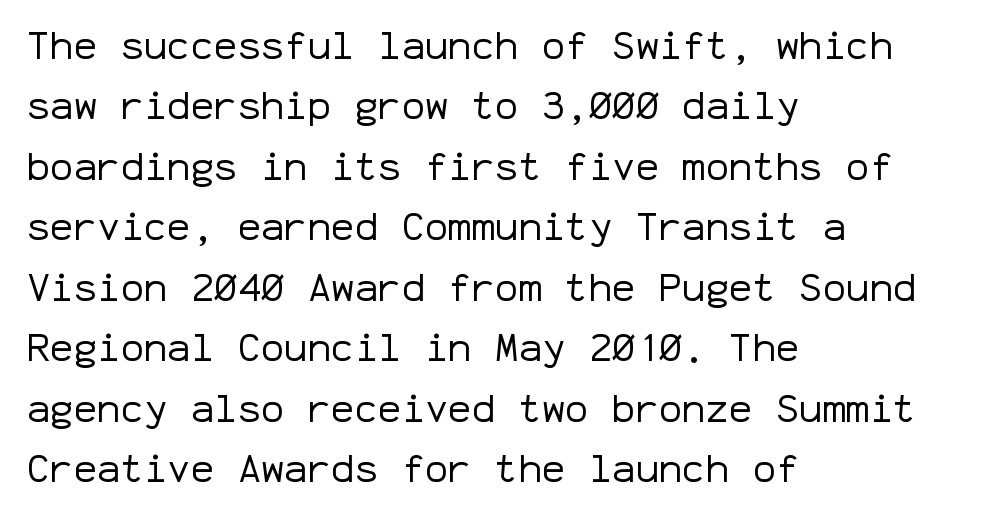
Q: Is the text bold? A: No.
Q: Is the text italic (slanted)? A: No, it is upright.
Q: Is the typeface a serif or a sans-serif typeface? A: Sans-serif.
Q: Is the text underlined? A: No.
Q: How is the paragraph aligned? A: Left-aligned.
Q: Is the spacing between letters normal or unusually wide? A: Normal.
Q: Is the spacing between lines tight, normal or loose? A: Normal.
Q: Width (condensed, normal, or wide)? A: Normal.
Q: Stroke contrast? A: Low.
Q: x-height? A: Medium.
Q: Monospaced? A: Yes.
